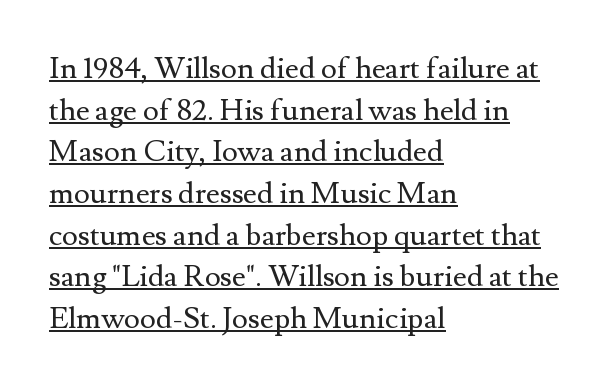
Q: Is the text bold? A: No.
Q: Is the text italic (slanted)? A: No, it is upright.
Q: Is the typeface a serif or a sans-serif typeface? A: Serif.
Q: Is the text underlined? A: Yes.
Q: How is the paragraph aligned? A: Left-aligned.
Q: Is the spacing between letters normal or unusually wide? A: Normal.
Q: Is the spacing between lines tight, normal or loose? A: Normal.
Q: Width (condensed, normal, or wide)? A: Normal.
Q: Stroke contrast? A: Medium.
Q: x-height? A: Small.
Q: Monospaced? A: No.
